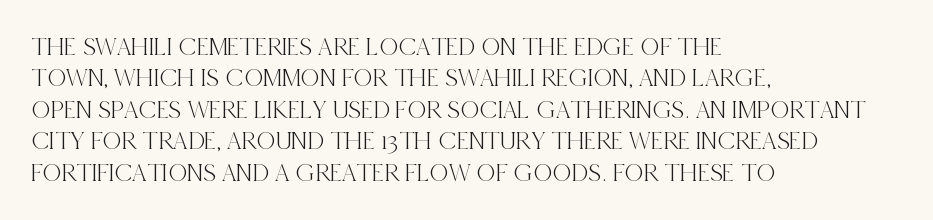
{"italic": "no", "underline": "no", "align": "left", "line_spacing_ratio": 1.21, "letter_spacing": "normal", "letter_spacing_em": 0.0, "glyph_px": 26}
